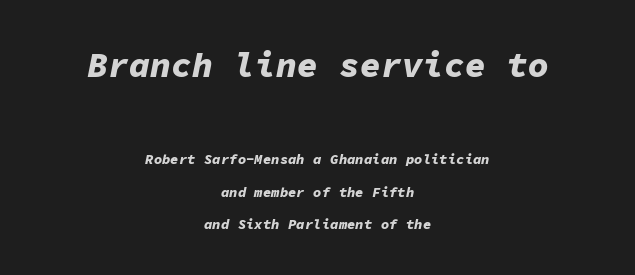
Q: Is the text bold? A: Yes.
Q: Is the text italic (slanted)? A: Yes, it leans right by about 11 degrees.
Q: Is the text underlined? A: No.
Q: How is the paragraph aligned? A: Centered.
Q: Is the spacing between letters normal or unusually wide? A: Normal.
Q: Is the spacing between lines tight, normal or loose? A: Loose.
Q: Which block of text is set in a larger size, the first (top) or the second (bottom)? A: The first (top) one.
Q: Width (condensed, normal, or wide)? A: Normal.
Q: Stroke contrast? A: Low.
Q: x-height? A: Medium.
Q: Monospaced? A: Yes.
